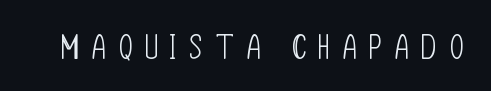
Note the varied advance widths — an 'i' is clearly narrower than an 'm'. To sum up the face: it is a sans, with no serifs. A typesetter would call this heavily tracked-out type. Rendered with straight, roman letterforms.
